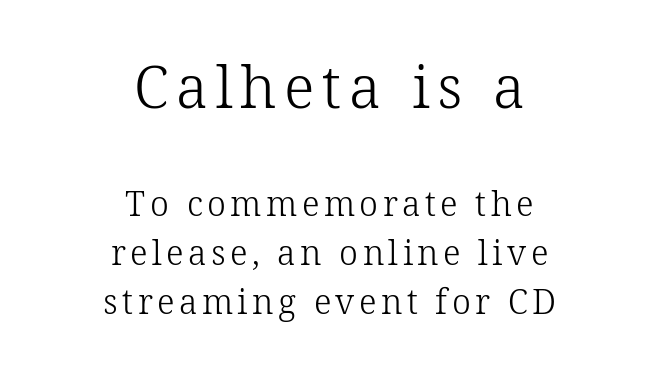
Unlike italic type, these characters show no tilt at all. To sum up the face: it has serifs. One glance says typical: line gaps are just what's usual. Is the lower block the larger one? No — the upper block carries the bigger type. This rendering uses center alignment, leaving both contours irregular but symmetric.
